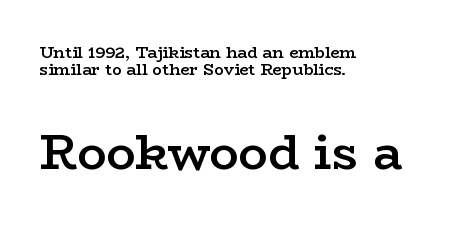
Q: Is the text bold? A: Semi-bold.
Q: Is the text italic (slanted)? A: No, it is upright.
Q: Is the typeface a serif or a sans-serif typeface? A: Serif.
Q: Is the text underlined? A: No.
Q: How is the paragraph aligned? A: Left-aligned.
Q: Is the spacing between letters normal or unusually wide? A: Normal.
Q: Is the spacing between lines tight, normal or loose? A: Tight.
Q: Which block of text is set in a larger size, the first (top) or the second (bottom)? A: The second (bottom) one.
Q: Width (condensed, normal, or wide)? A: Wide.
Q: Stroke contrast? A: Low.
Q: x-height? A: Medium.
Q: Monospaced? A: No.
